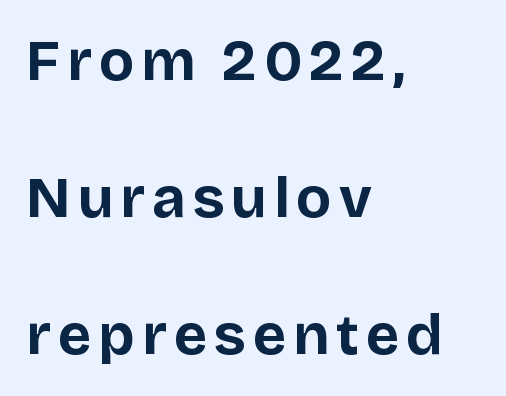
Q: Is the text bold? A: Yes.
Q: Is the text italic (slanted)? A: No, it is upright.
Q: Is the typeface a serif or a sans-serif typeface? A: Sans-serif.
Q: Is the text underlined? A: No.
Q: How is the paragraph aligned? A: Left-aligned.
Q: Is the spacing between lines tight, normal or loose? A: Loose.
Q: Width (condensed, normal, or wide)? A: Normal.
Q: Stroke contrast? A: Low.
Q: x-height? A: Large.
Q: Monospaced? A: No.
